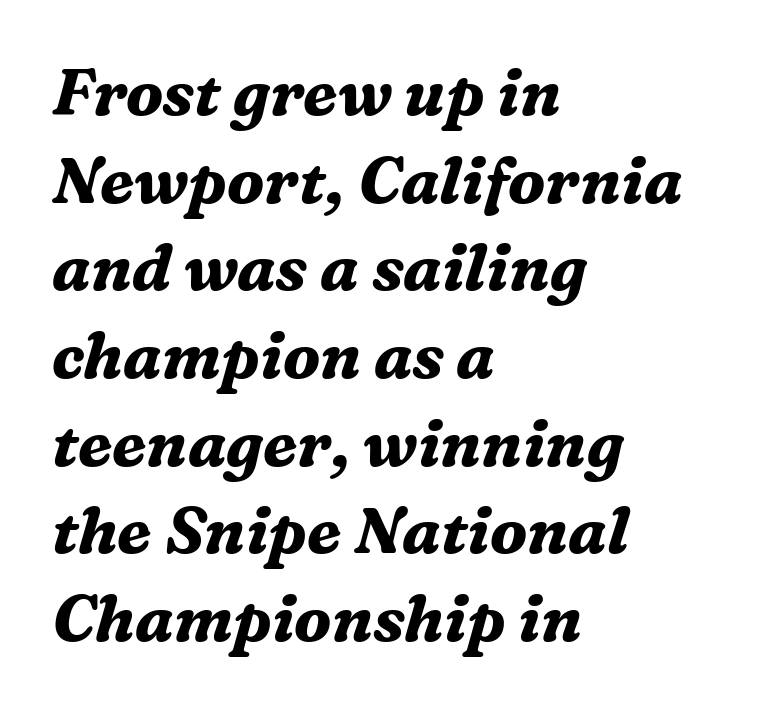
You'd pick this weight for a headline — it's a proper bold. The passage shown is typed in a proportional face where columns would drift. These lines sit exactly where default settings would place them. The passage shown leans; its letterforms are oblique.
